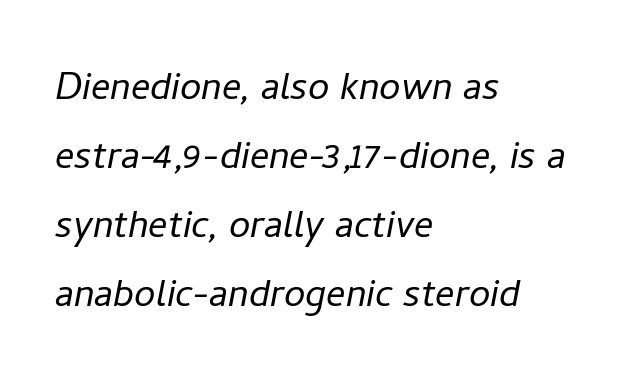
The image shows 48 px light type, italic (leaning right); set left-aligned, normal line spacing (1.44x), normal letter spacing, not underlined; low stroke contrast and a medium x-height.
